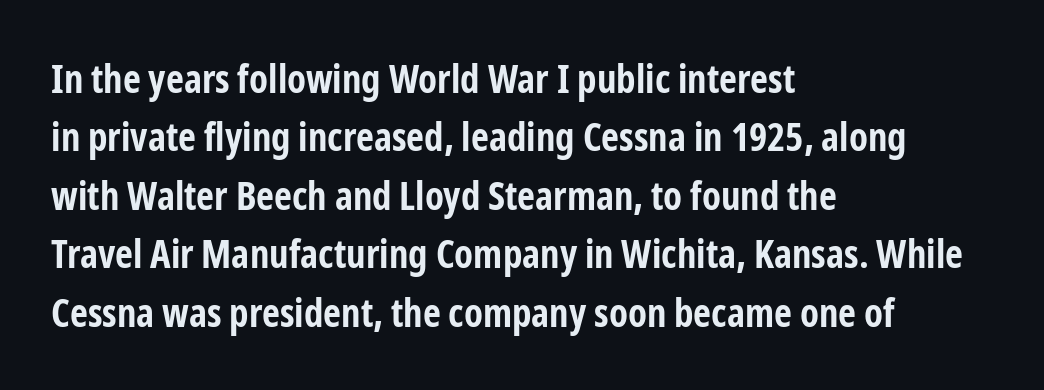
The image shows 39 px bold, condensed sans-serif type, upright; set left-aligned, normal line spacing (1.5x), normal letter spacing, not underlined; low stroke contrast and a medium x-height.
